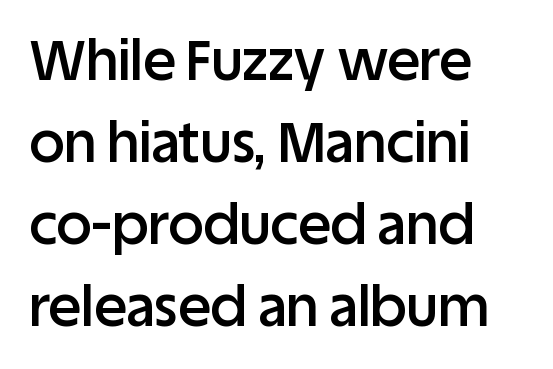
Q: Is the text bold? A: Semi-bold.
Q: Is the text italic (slanted)? A: No, it is upright.
Q: Is the typeface a serif or a sans-serif typeface? A: Sans-serif.
Q: Is the text underlined? A: No.
Q: How is the paragraph aligned? A: Left-aligned.
Q: Is the spacing between letters normal or unusually wide? A: Normal.
Q: Is the spacing between lines tight, normal or loose? A: Normal.
Q: Width (condensed, normal, or wide)? A: Normal.
Q: Stroke contrast? A: Low.
Q: x-height? A: Large.
Q: Monospaced? A: No.
